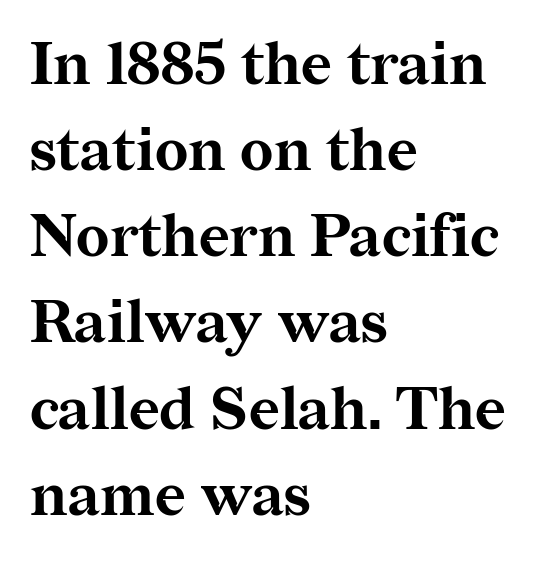
The image shows 59 px bold serif type, upright; set left-aligned, normal line spacing (1.46x), normal letter spacing, not underlined; medium stroke contrast and a medium x-height.
